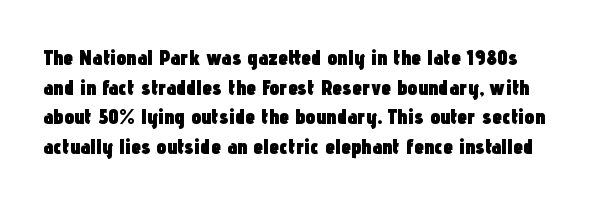
The words here are not underlined. Ordinary non-slanted type is in use. Caption: standard tracking, unaltered. A dark, heavy texture on the line: the type is bold.
